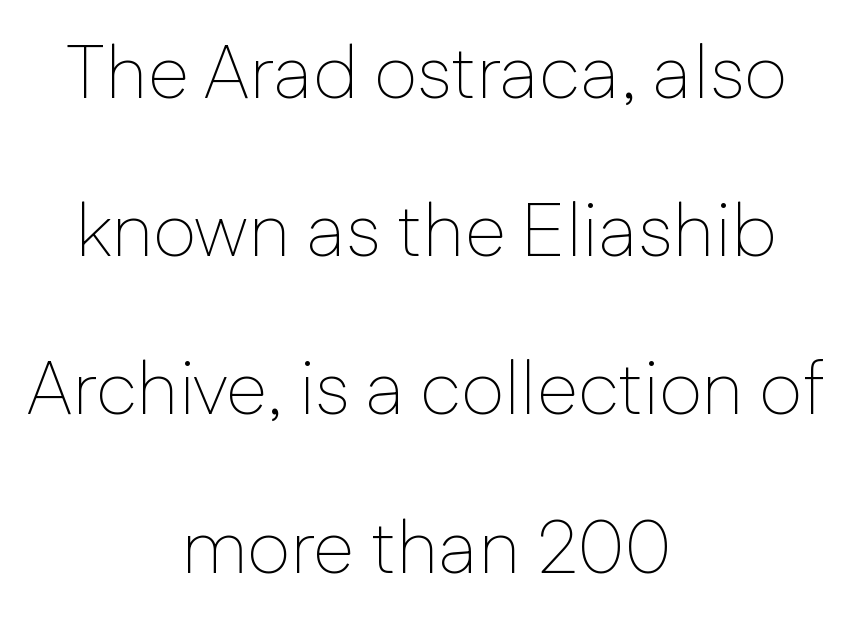
{"serif": "no", "italic": "no", "bold": "no", "weight": "thin", "width": "normal", "stroke_contrast": "low", "x_height": "medium", "monospaced": "no", "underline": "no", "align": "center", "line_spacing": "loose", "line_spacing_ratio": 2.11, "letter_spacing": "normal", "letter_spacing_em": 0.0, "glyph_px": 75}
